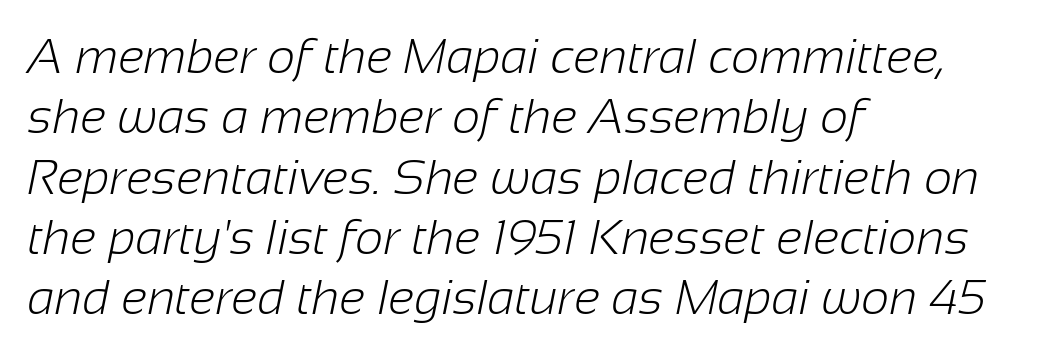
Q: Is the text bold? A: No.
Q: Is the typeface a serif or a sans-serif typeface? A: Sans-serif.
Q: Is the text underlined? A: No.
Q: How is the paragraph aligned? A: Left-aligned.
Q: Is the spacing between letters normal or unusually wide? A: Normal.
Q: Width (condensed, normal, or wide)? A: Normal.
Q: Stroke contrast? A: Low.
Q: x-height? A: Medium.
Q: Monospaced? A: No.
